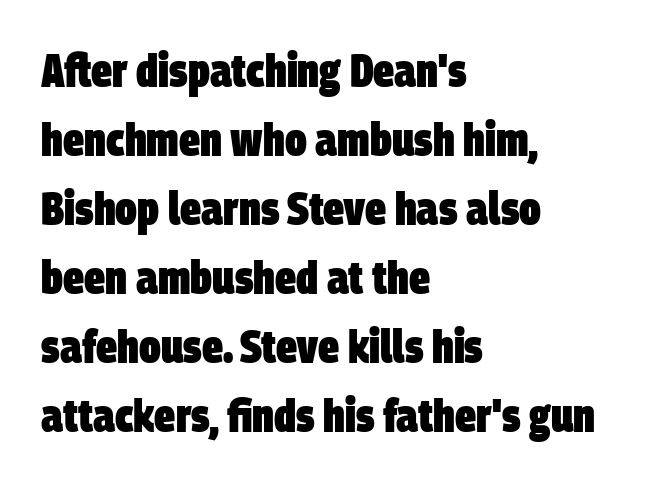
The image shows 47 px heavy, condensed sans-serif type; set left-aligned, normal line spacing (1.47x), normal letter spacing, not underlined; low stroke contrast and a large x-height.
